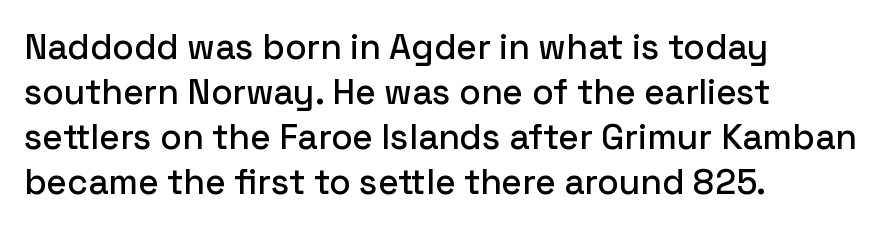
{"serif": "no", "italic": "no", "width": "normal", "stroke_contrast": "low", "x_height": "medium", "monospaced": "no", "underline": "no", "align": "left", "line_spacing": "normal", "line_spacing_ratio": 1.29, "letter_spacing": "normal", "letter_spacing_em": 0.0, "glyph_px": 35}
